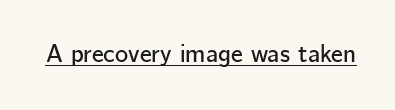
{"italic": "no", "underline": "yes", "letter_spacing": "normal", "letter_spacing_em": 0.0, "glyph_px": 25}
